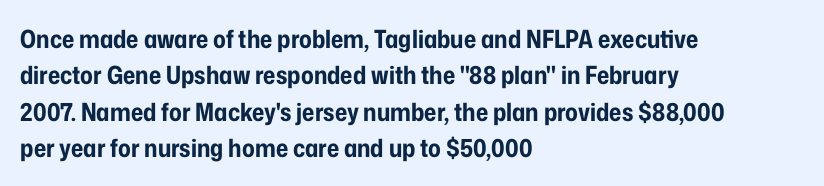
Q: Is the text bold? A: Yes.
Q: Is the text italic (slanted)? A: No, it is upright.
Q: Is the text underlined? A: No.
Q: How is the paragraph aligned? A: Left-aligned.
Q: Is the spacing between letters normal or unusually wide? A: Normal.
Q: Is the spacing between lines tight, normal or loose? A: Normal.
